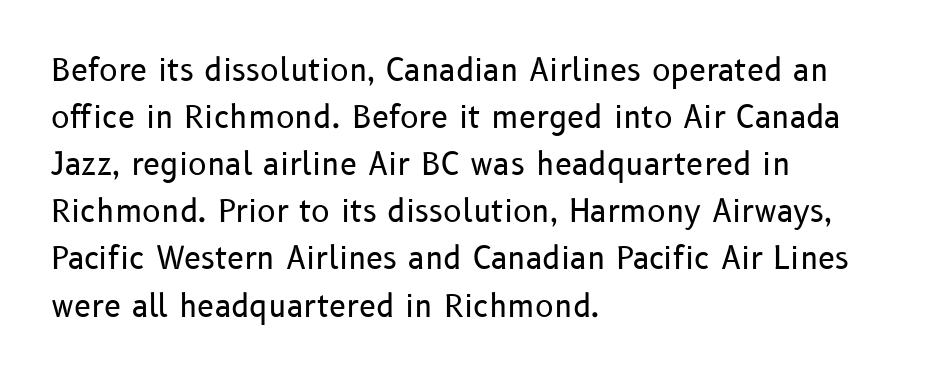
Proportional: the letters do not fall into vertical columns. The space directly below the letters is spotless. Does the type have serifs? No, each stem ends abruptly. The letterforms sit at book weight or below.
